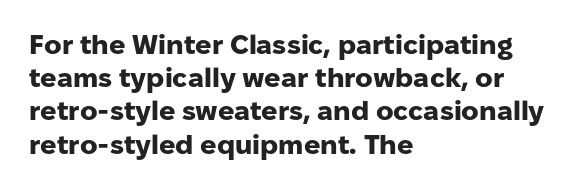
The image shows 27 px bold type, upright; set left-aligned, line spacing 1.23x, normal letter spacing, not underlined.
